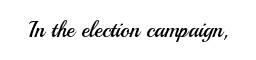
The space directly below the letters is spotless. The line texture is even and compact thanks to regular tracking. These glyphs show unthickened strokes, regular width or finer.
